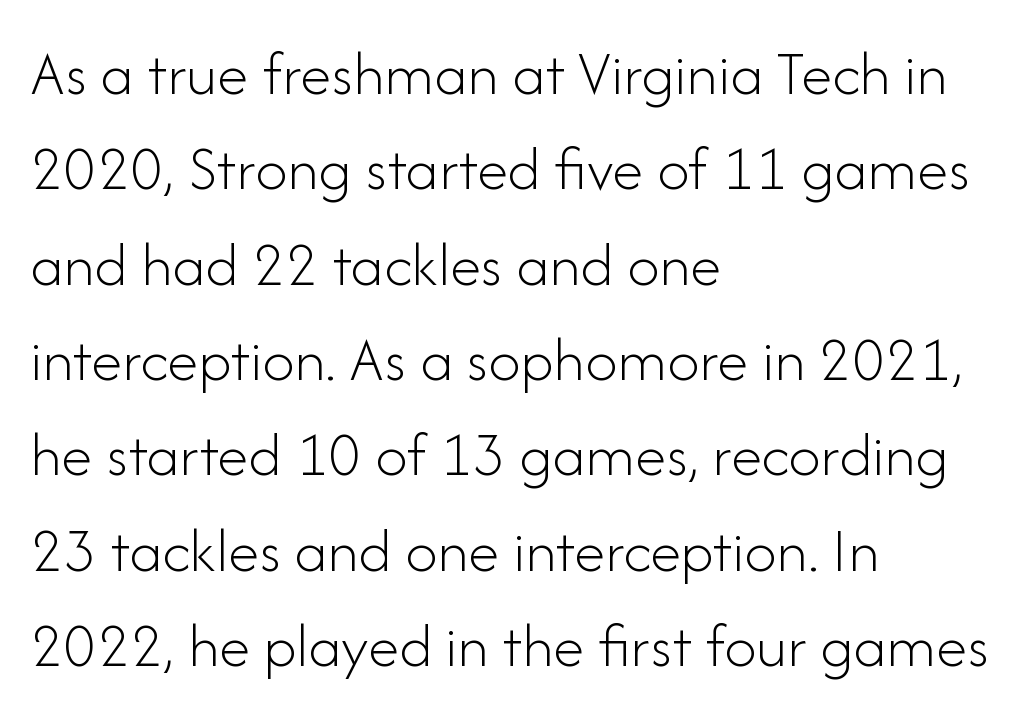
Q: Is the text bold? A: No.
Q: Is the text italic (slanted)? A: No, it is upright.
Q: Is the typeface a serif or a sans-serif typeface? A: Sans-serif.
Q: Is the text underlined? A: No.
Q: How is the paragraph aligned? A: Left-aligned.
Q: Is the spacing between letters normal or unusually wide? A: Normal.
Q: Is the spacing between lines tight, normal or loose? A: Normal.
Q: Width (condensed, normal, or wide)? A: Normal.
Q: Stroke contrast? A: Low.
Q: x-height? A: Small.
Q: Monospaced? A: No.
